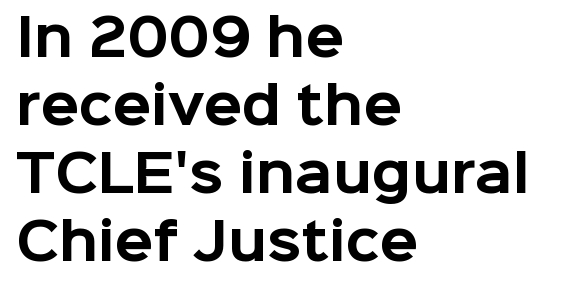
The image shows 50 px bold sans-serif type, upright; set left-aligned, normal line spacing (1.36x), normal letter spacing, not underlined; low stroke contrast and a medium x-height.
